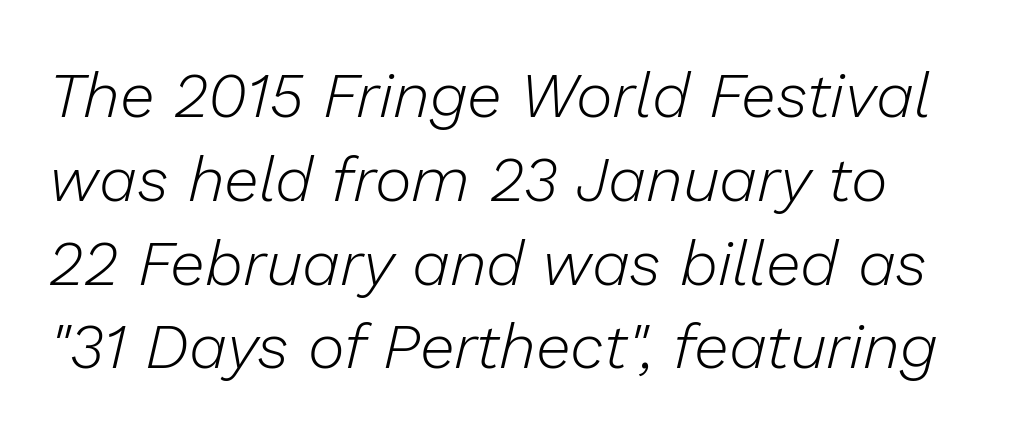
Is this a heavy cut? Hardly; it is regular or lighter. Nobody touched the tracking dial on this one. This sample keeps an unexceptional amount of space between lines. The lettering tilts uniformly, giving the passage an italic look. Clear beneath every line of the passage.
